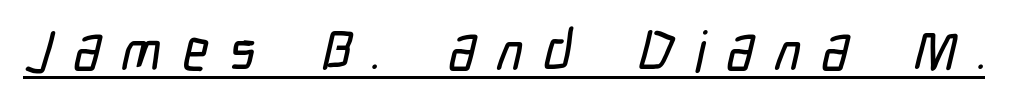
{"serif": "no", "width": "condensed", "stroke_contrast": "low", "x_height": "medium", "monospaced": "no", "underline": "yes", "letter_spacing": "wide", "letter_spacing_em": 0.37, "glyph_px": 56}
